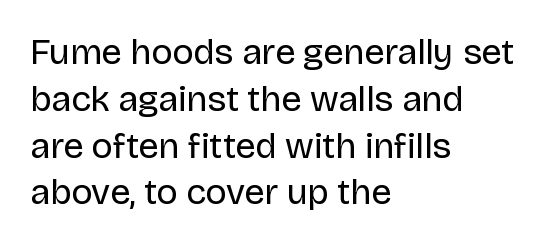
The image shows 36 px regular-weight sans-serif type, upright; set left-aligned, normal line spacing (1.3x), normal letter spacing, not underlined; low stroke contrast and a large x-height.
